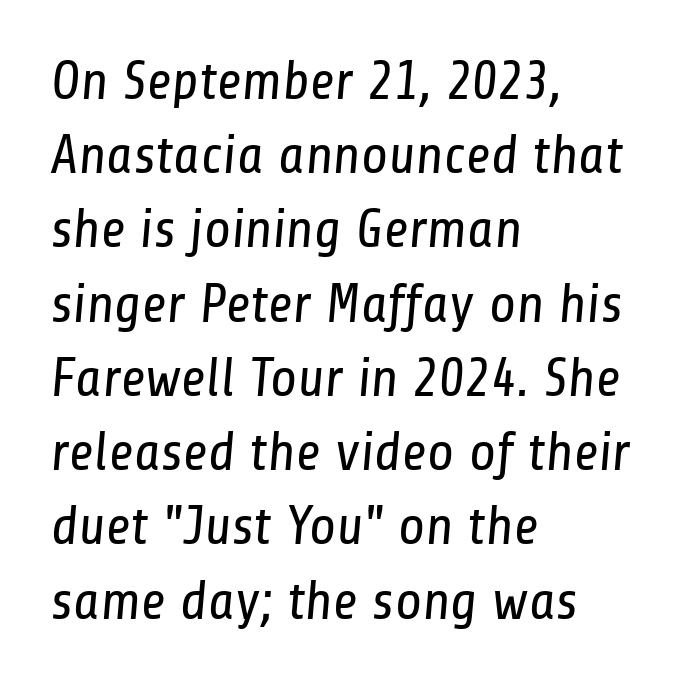
Q: Is the text bold? A: No.
Q: Is the typeface a serif or a sans-serif typeface? A: Sans-serif.
Q: Is the text underlined? A: No.
Q: How is the paragraph aligned? A: Left-aligned.
Q: Is the spacing between letters normal or unusually wide? A: Normal.
Q: Is the spacing between lines tight, normal or loose? A: Normal.
Q: Width (condensed, normal, or wide)? A: Condensed.
Q: Stroke contrast? A: Low.
Q: x-height? A: Medium.
Q: Monospaced? A: No.
